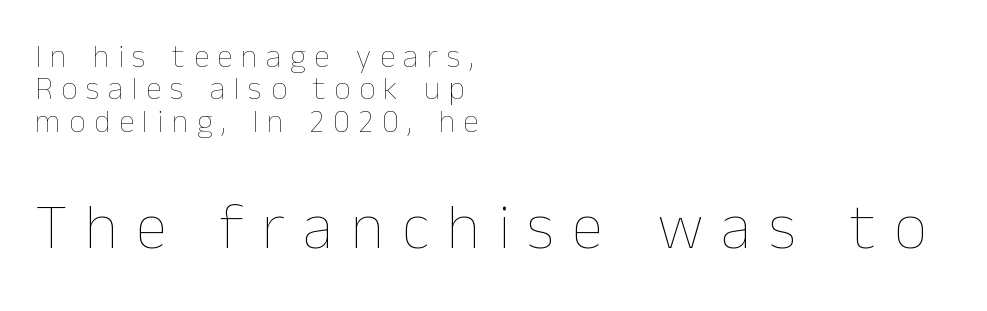
{"italic": "no", "bold": "no", "weight": "thin", "width": "normal", "stroke_contrast": "low", "x_height": "medium", "monospaced": "no", "underline": "no", "align": "left", "line_spacing": "tight", "line_spacing_ratio": 1.01, "letter_spacing": "wide", "letter_spacing_em": 0.27, "larger_block": "second", "size_ratio": 2.03, "glyph_px": 65}
